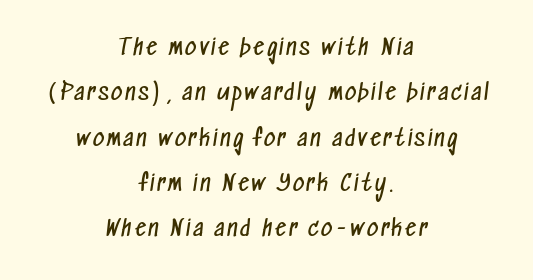
Reading down the column, the eye jumps a long way to each next line. Leftover space on each line is divided equally before and after the words. Has an underline been added? It has not. The letters look calm and open, with moderate or lighter stems.
